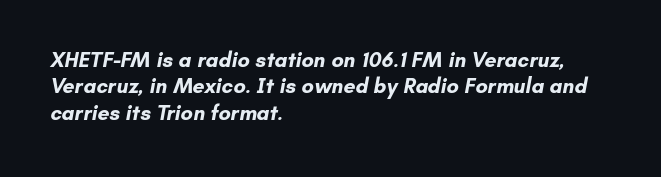
The image shows 21 px bold type; set left-aligned, normal line spacing (1.26x), normal letter spacing, not underlined.
